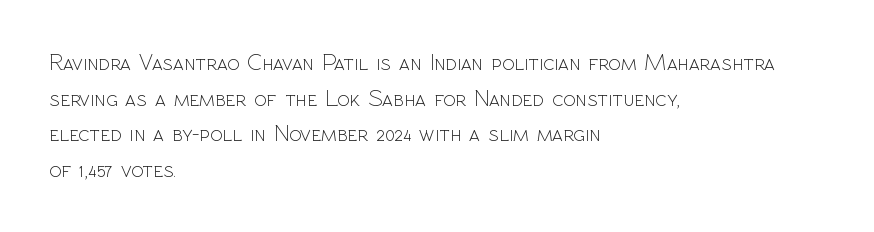
The image shows 23 px text type, upright; set left-aligned, normal line spacing (1.55x), normal letter spacing, not underlined.
